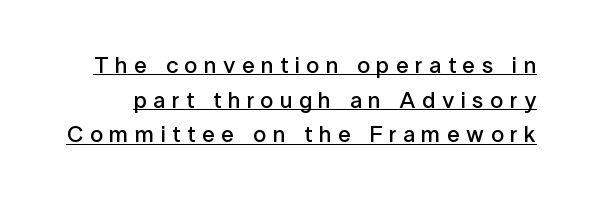
Q: Is the text bold? A: Semi-bold.
Q: Is the text italic (slanted)? A: No, it is upright.
Q: Is the text underlined? A: Yes.
Q: Is the spacing between letters normal or unusually wide? A: Unusually wide.
Q: Is the spacing between lines tight, normal or loose? A: Normal.
